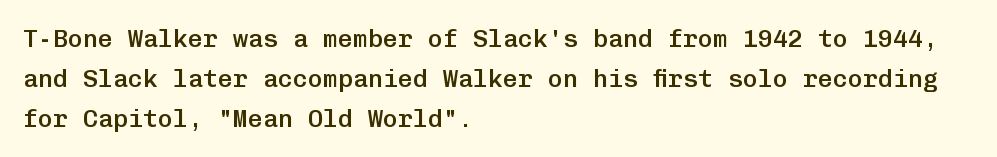
Each glyph is drawn with semibold strokes, heavier than normal yet not fully bold. Students, note that the glyphs here touch the page at normal intervals. Posture: vertical. A classic flush-left, rag-right setting is used for this passage. Does the leading feel generous? No, just average. Descenders hang freely into open space.
